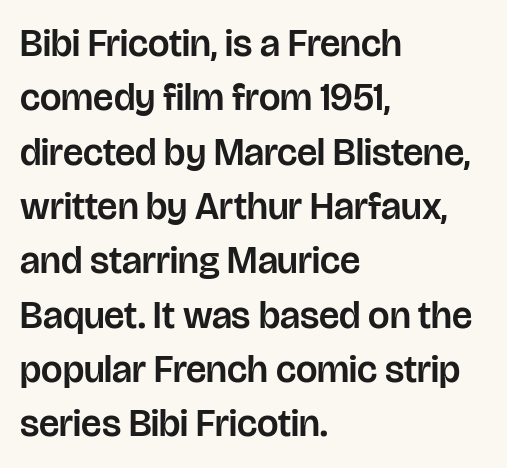
Q: Is the text italic (slanted)? A: No, it is upright.
Q: Is the typeface a serif or a sans-serif typeface? A: Sans-serif.
Q: Is the text underlined? A: No.
Q: How is the paragraph aligned? A: Left-aligned.
Q: Is the spacing between letters normal or unusually wide? A: Normal.
Q: Is the spacing between lines tight, normal or loose? A: Normal.
Q: Width (condensed, normal, or wide)? A: Normal.
Q: Stroke contrast? A: Low.
Q: x-height? A: Large.
Q: Monospaced? A: No.
